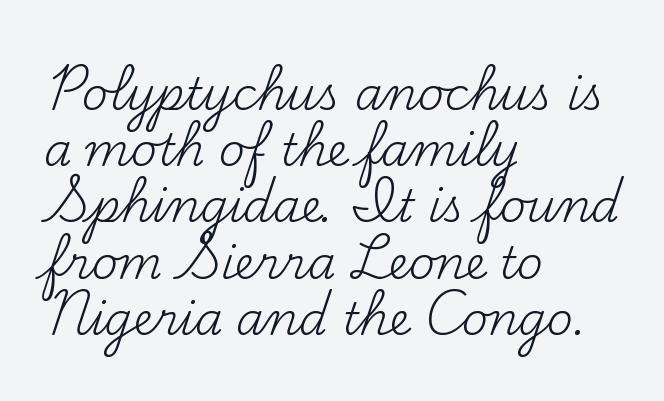
The image shows 45 px regular-weight serif type; set left-aligned, normal line spacing (1.25x), normal letter spacing, not underlined; medium stroke contrast and a small x-height.
